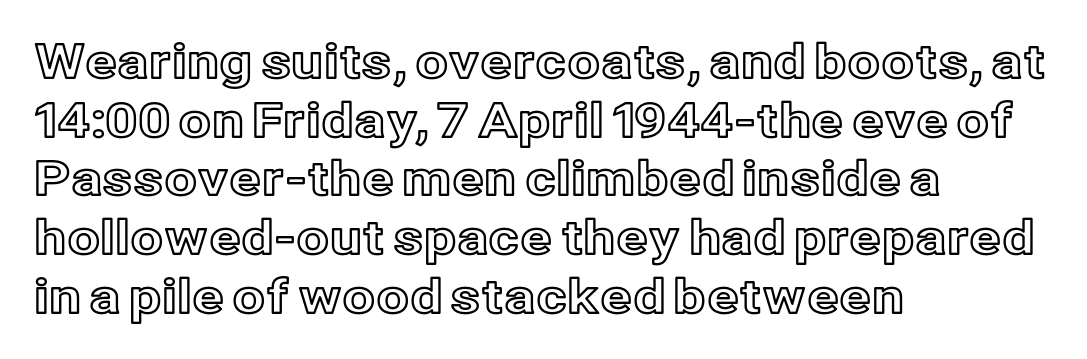
Q: Is the text italic (slanted)? A: No, it is upright.
Q: Is the text underlined? A: No.
Q: How is the paragraph aligned? A: Left-aligned.
Q: Is the spacing between letters normal or unusually wide? A: Normal.
Q: Is the spacing between lines tight, normal or loose? A: Normal.
Q: Width (condensed, normal, or wide)? A: Normal.
Q: x-height? A: Medium.
Q: Monospaced? A: No.
